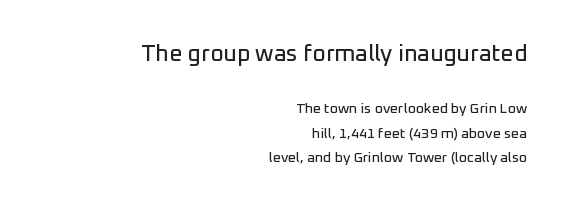
Nobody drew a line under any word here. The font's upright variant was chosen for this text. The rendering shrinks the type as you move from the upper chunk to the lower. Leftover space on each line is placed entirely before the opening word. Each word holds together tightly as a unit, with standard inter-letter gaps.
